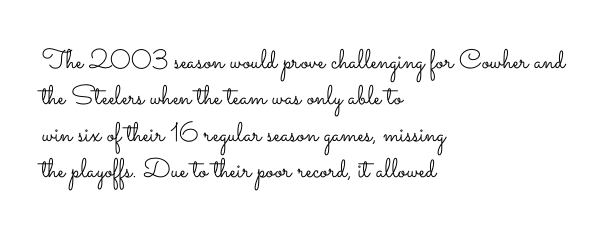
Reading down the column, the eye jumps a familiar distance to each next line. The typesetting does not lean heavy: it is not bold. Horizontal alignment here is leftward, the default for most running prose. The space directly below the letters is spotless. Glyph-to-glyph distance matches everyday printed text.
